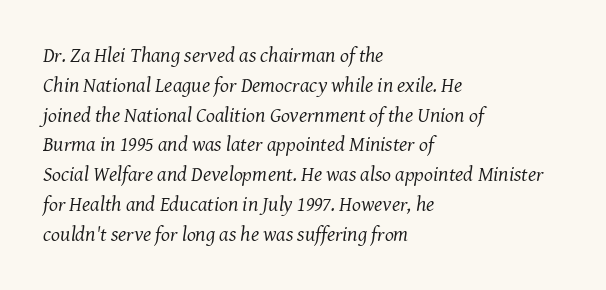
A classic flush-left, rag-right setting is used for this passage. The passage shown is not bold in any degree. Descenders are the only things crossing below the line. Yep, that's italic — everything's leaning. One glance says typical: line gaps are just what's usual.
